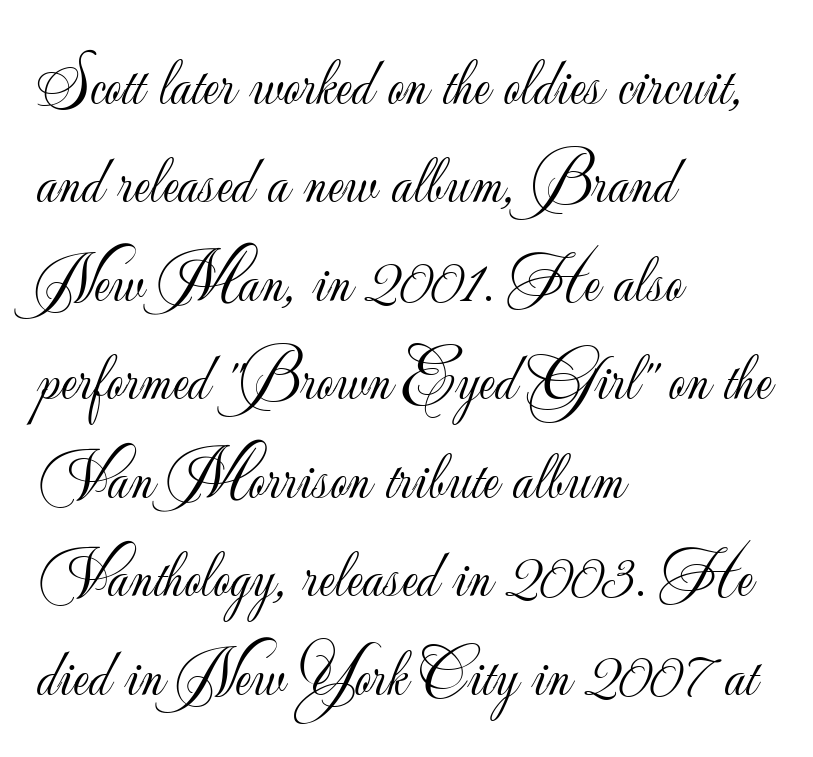
The image shows 67 px light sans-serif type; set left-aligned, normal line spacing (1.47x), normal letter spacing, not underlined; low stroke contrast and a small x-height.
